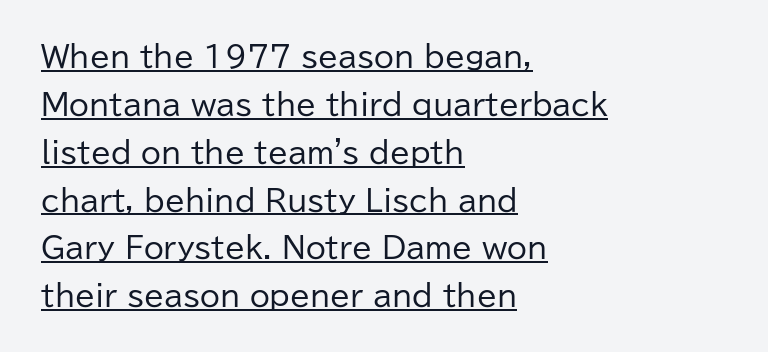
Q: Is the text bold? A: No.
Q: Is the text italic (slanted)? A: No, it is upright.
Q: Is the typeface a serif or a sans-serif typeface? A: Sans-serif.
Q: Is the text underlined? A: Yes.
Q: How is the paragraph aligned? A: Left-aligned.
Q: Is the spacing between letters normal or unusually wide? A: Normal.
Q: Is the spacing between lines tight, normal or loose? A: Normal.
Q: Width (condensed, normal, or wide)? A: Normal.
Q: Stroke contrast? A: Low.
Q: x-height? A: Medium.
Q: Monospaced? A: No.
